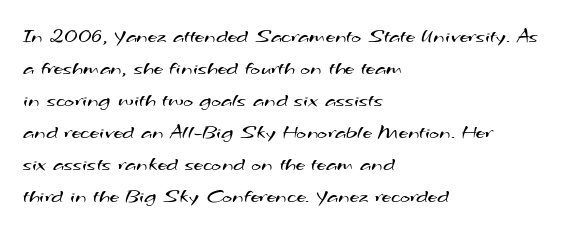
Counters stay open thanks to moderate or lighter strokes. Line spacing here is normal. Letters rest on an invisible, unmarked baseline. Tracking value appears to be zero — textbook default spacing. These lines are set flush left with a ragged right edge.
